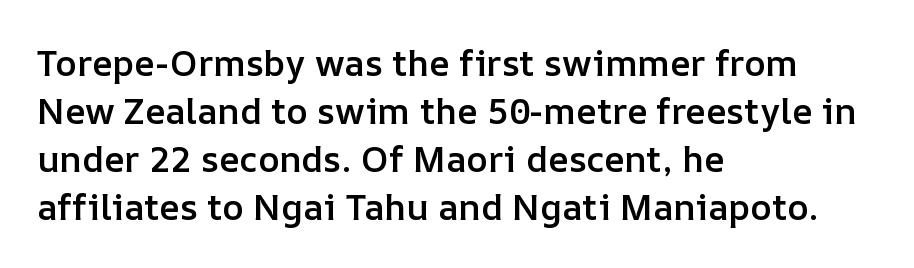
Interline gaps are of average width in this sample. Unmarked baselines from the first word to the last. A somewhat darkened texture: the type is semibold rather than bold. The text block is weighted toward the left margin, trailing off unevenly rightward. Ordinary non-slanted type is in use.
